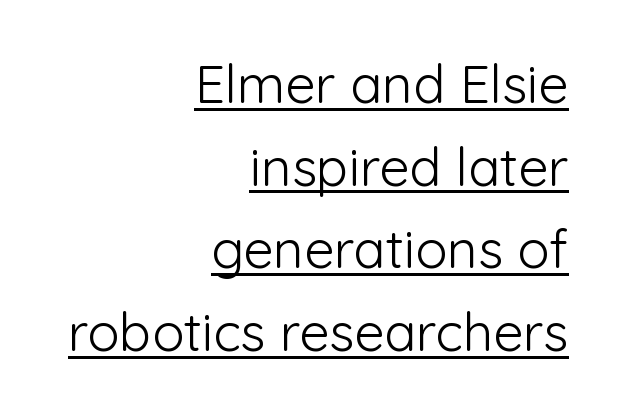
Q: Is the text bold? A: No.
Q: Is the text italic (slanted)? A: No, it is upright.
Q: Is the typeface a serif or a sans-serif typeface? A: Sans-serif.
Q: Is the text underlined? A: Yes.
Q: How is the paragraph aligned? A: Right-aligned.
Q: Is the spacing between letters normal or unusually wide? A: Normal.
Q: Is the spacing between lines tight, normal or loose? A: Normal.
Q: Width (condensed, normal, or wide)? A: Normal.
Q: Stroke contrast? A: Low.
Q: x-height? A: Medium.
Q: Monospaced? A: No.
